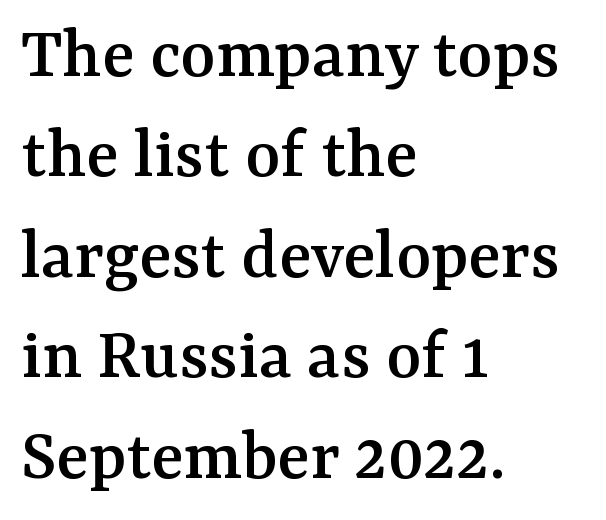
{"serif": "yes", "italic": "no", "width": "normal", "stroke_contrast": "medium", "x_height": "medium", "monospaced": "no", "underline": "no", "align": "left", "line_spacing": "normal", "line_spacing_ratio": 1.34, "letter_spacing": "normal", "letter_spacing_em": 0.0, "glyph_px": 75}
